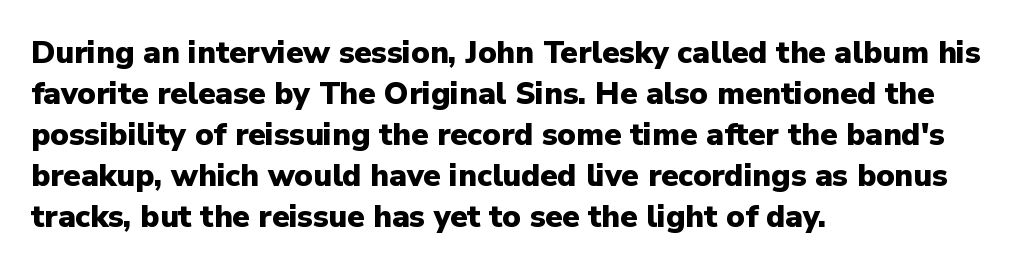
The image shows 31 px heavy sans-serif type, upright; set left-aligned, normal line spacing (1.32x), normal letter spacing, not underlined; low stroke contrast and a medium x-height.
